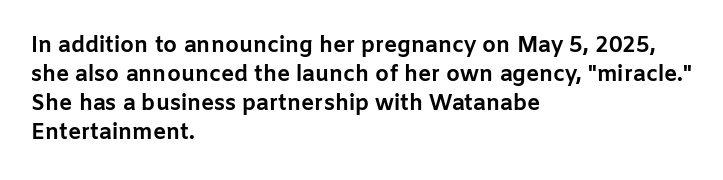
The image shows 22 px bold type, upright; set left-aligned, normal line spacing (1.32x), normal letter spacing, not underlined.
